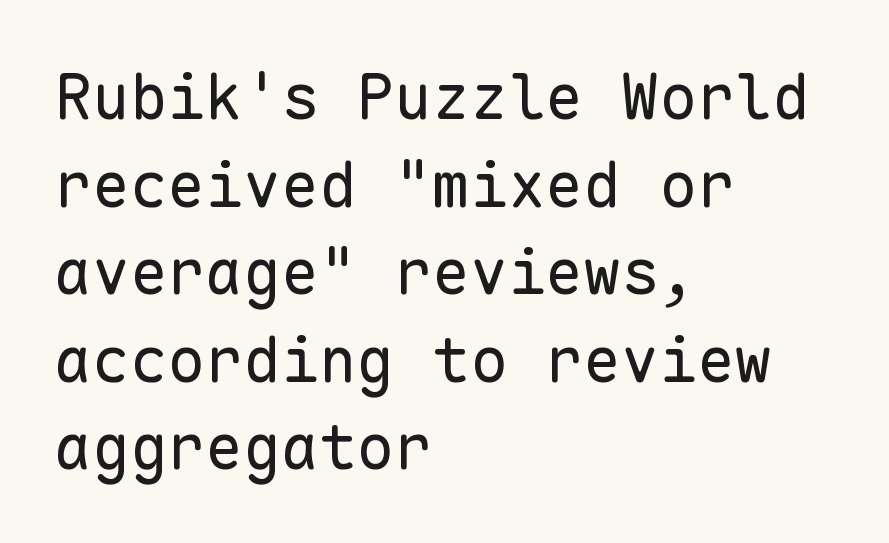
The image shows 63 px regular-weight sans-serif type, upright, monospaced; set left-aligned, normal line spacing (1.39x), normal letter spacing, not underlined; low stroke contrast and a medium x-height.
